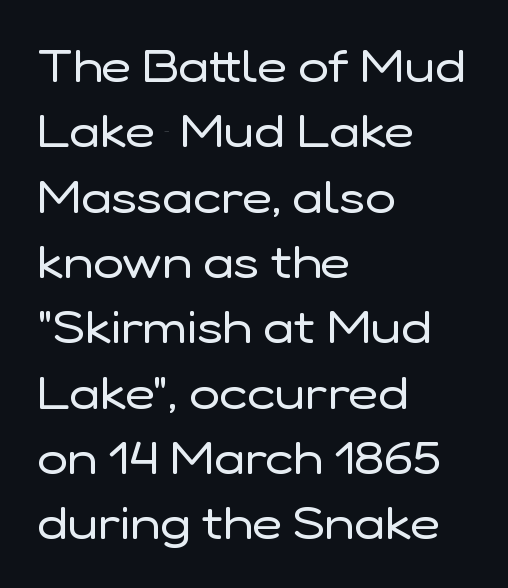
Q: Is the text bold? A: No.
Q: Is the text italic (slanted)? A: No, it is upright.
Q: Is the typeface a serif or a sans-serif typeface? A: Sans-serif.
Q: Is the text underlined? A: No.
Q: How is the paragraph aligned? A: Left-aligned.
Q: Is the spacing between letters normal or unusually wide? A: Normal.
Q: Is the spacing between lines tight, normal or loose? A: Normal.
Q: Width (condensed, normal, or wide)? A: Normal.
Q: Stroke contrast? A: Low.
Q: x-height? A: Medium.
Q: Monospaced? A: No.
